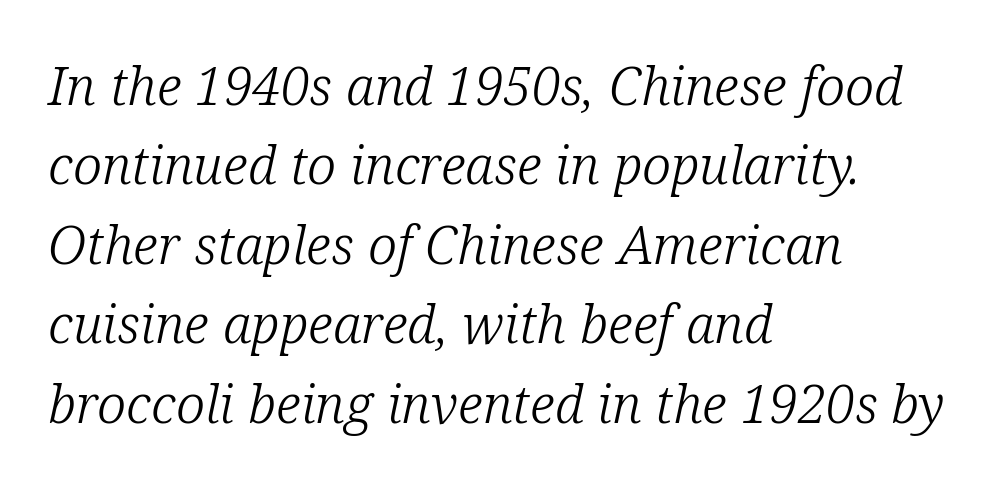
Q: Is the text bold? A: No.
Q: Is the text italic (slanted)? A: Yes, it leans right by about 12 degrees.
Q: Is the typeface a serif or a sans-serif typeface? A: Serif.
Q: Is the text underlined? A: No.
Q: How is the paragraph aligned? A: Left-aligned.
Q: Is the spacing between letters normal or unusually wide? A: Normal.
Q: Is the spacing between lines tight, normal or loose? A: Normal.
Q: Width (condensed, normal, or wide)? A: Normal.
Q: Stroke contrast? A: Low.
Q: x-height? A: Medium.
Q: Monospaced? A: No.
